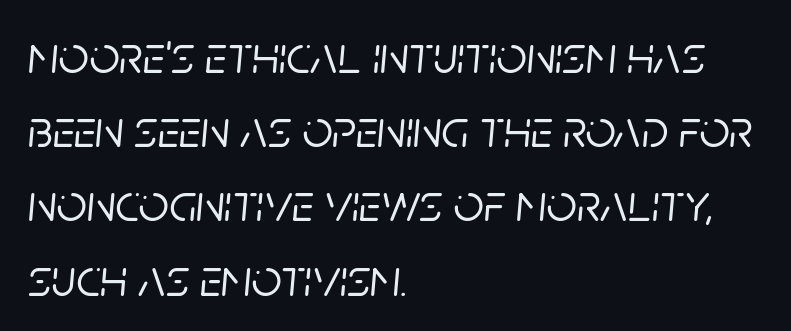
Q: Is the text italic (slanted)? A: Yes, it leans right by about 5 degrees.
Q: Is the text underlined? A: No.
Q: How is the paragraph aligned? A: Left-aligned.
Q: Is the spacing between letters normal or unusually wide? A: Normal.
Q: Is the spacing between lines tight, normal or loose? A: Normal.
Q: Width (condensed, normal, or wide)? A: Normal.
Q: Stroke contrast? A: Low.
Q: x-height? A: Large.
Q: Monospaced? A: No.
